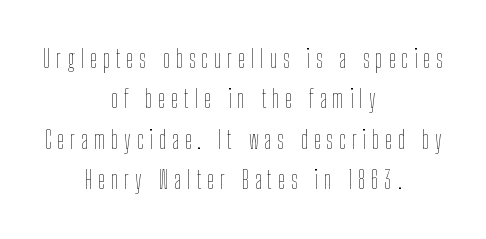
The image shows 25 px text type, upright; set centered, normal line spacing (1.62x), unusually wide letter spacing (+0.24 em), not underlined.
